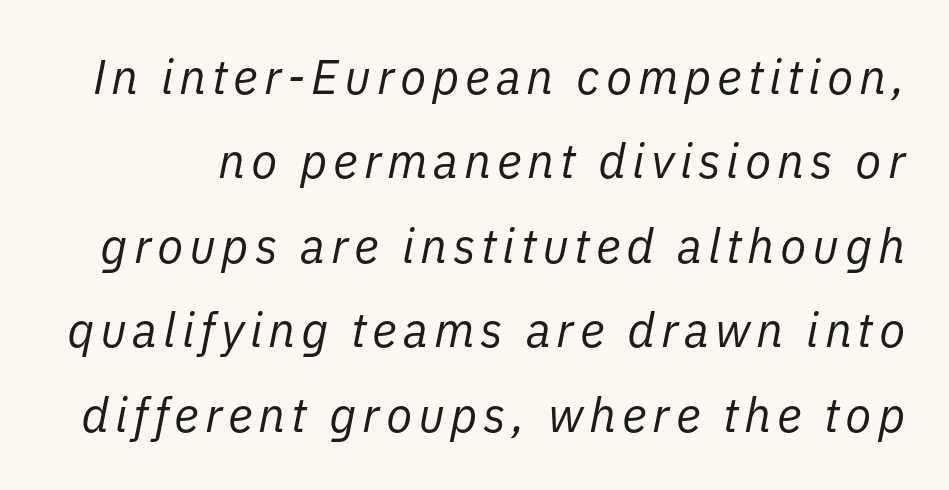
Type without underlining. No chunkiness to these letters — they're not bold. The face used here is proportionally spaced, like ordinary book or web type. Is the type slanted? Yes — the strokes lean at a clear angle.
